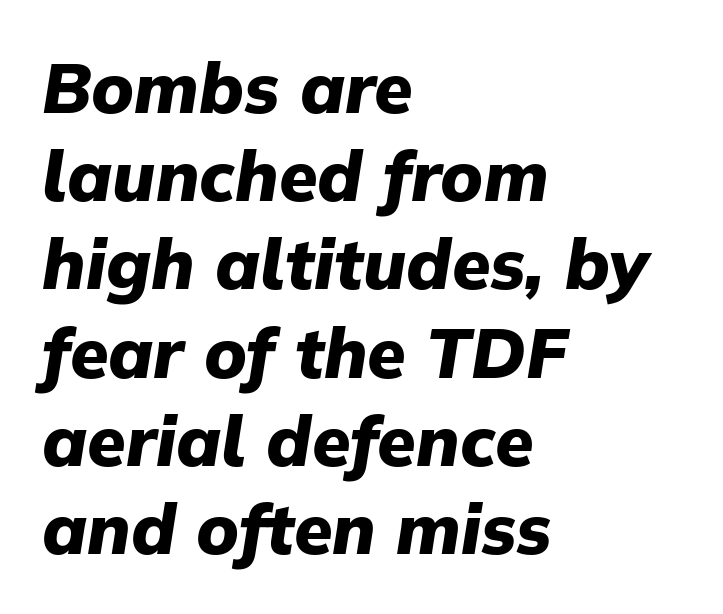
Q: Is the text bold? A: Yes.
Q: Is the text italic (slanted)? A: Yes, it leans right by about 9 degrees.
Q: Is the text underlined? A: No.
Q: How is the paragraph aligned? A: Left-aligned.
Q: Is the spacing between letters normal or unusually wide? A: Normal.
Q: Is the spacing between lines tight, normal or loose? A: Normal.
Q: Width (condensed, normal, or wide)? A: Normal.
Q: Stroke contrast? A: Low.
Q: x-height? A: Medium.
Q: Monospaced? A: No.
